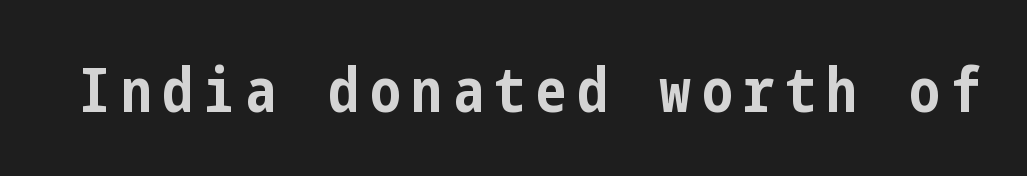
Descenders are the only things crossing below the line. Examine the stroke ends and you'll find no serifs. Each glyph is drawn with heavy, bold strokes. When letters stand straight like this, we call the style roman or upright.
